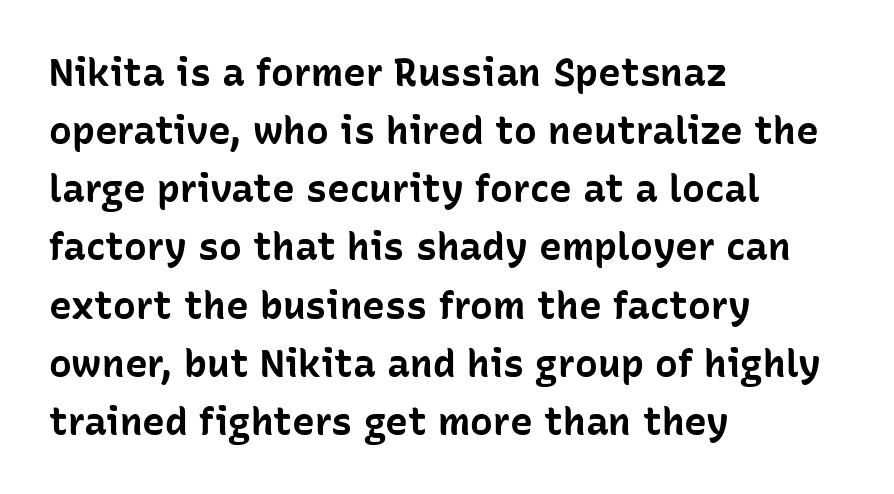
Q: Is the text bold? A: Yes.
Q: Is the text italic (slanted)? A: No, it is upright.
Q: Is the typeface a serif or a sans-serif typeface? A: Sans-serif.
Q: Is the text underlined? A: No.
Q: How is the paragraph aligned? A: Left-aligned.
Q: Is the spacing between letters normal or unusually wide? A: Normal.
Q: Is the spacing between lines tight, normal or loose? A: Normal.
Q: Width (condensed, normal, or wide)? A: Normal.
Q: Stroke contrast? A: Low.
Q: x-height? A: Medium.
Q: Monospaced? A: No.
